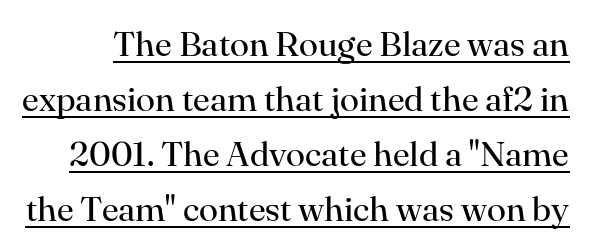
The image shows 35 px regular-weight serif type, upright; set normal line spacing (1.57x), normal letter spacing, underlined; high stroke contrast and a small x-height.
